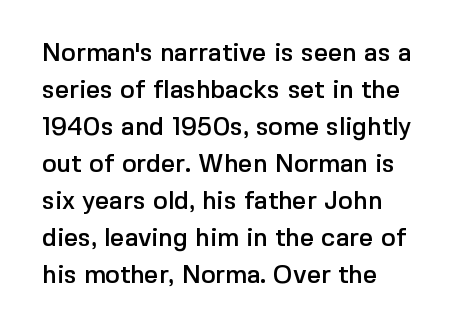
The space beneath each line is pristine and unruled. Compared with typical paragraphs, the rows here are spaced about the same. Notice how the passage keeps a crisp vertical edge on the left only. Short note: letters normally spaced.
